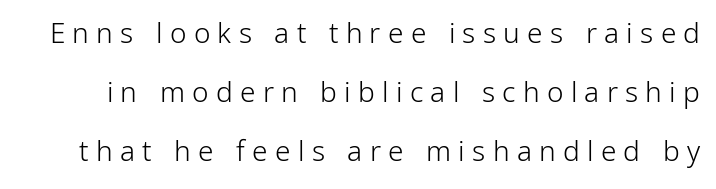
The image shows 28 px light, condensed sans-serif type, upright; set loose line spacing (2.1x), unusually wide letter spacing (+0.26 em), not underlined; low stroke contrast and a medium x-height.
